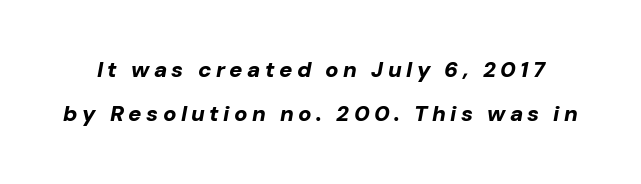
{"italic": "yes", "lean": "right", "slant_degrees": 10, "bold": "yes", "underline": "no", "line_spacing": "loose", "line_spacing_ratio": 2.02, "letter_spacing": "wide", "letter_spacing_em": 0.2, "glyph_px": 22}
